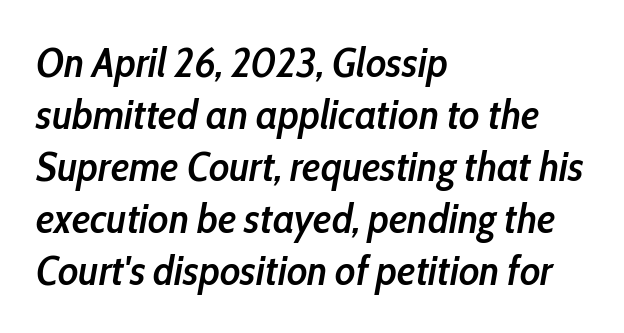
The image shows 42 px semibold, condensed type, italic (leaning right); set left-aligned, line spacing 1.24x, normal letter spacing, not underlined; low stroke contrast and a medium x-height.
